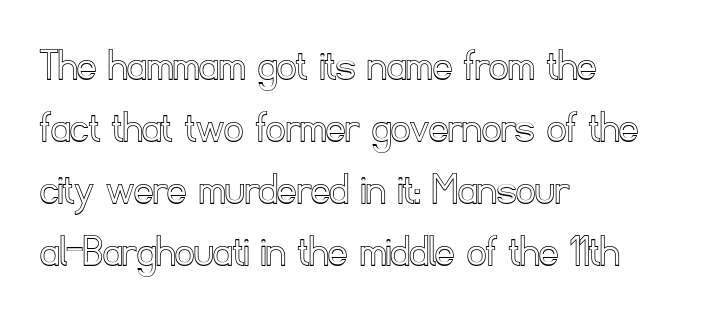
{"italic": "no", "width": "normal", "x_height": "small", "monospaced": "no", "underline": "no", "align": "left", "line_spacing": "normal", "line_spacing_ratio": 1.32, "letter_spacing": "normal", "letter_spacing_em": 0.0, "glyph_px": 47}
